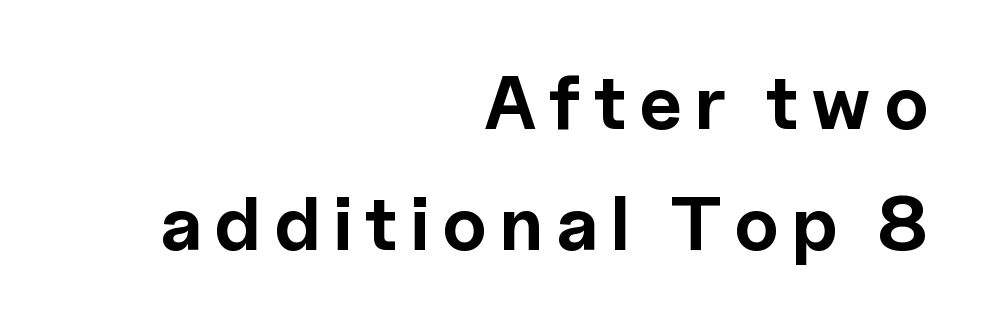
The words here are not underlined. The lines are quadded right. Check where the strokes stop: nothing finishes them off — pure sans. Students, this is bold: see how much ink each stroke carries. Summary of vertical rhythm: regular, with standard interline spacing. Character widths vary here, with narrow letters taking less room than wide ones.
